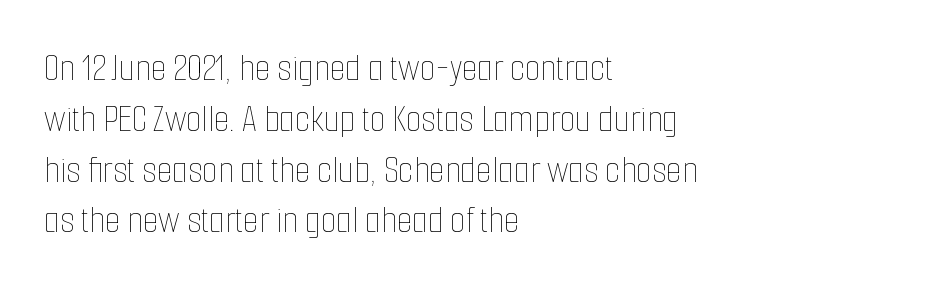
{"italic": "no", "bold": "no", "weight": "thin", "width": "condensed", "stroke_contrast": "low", "x_height": "medium", "monospaced": "no", "underline": "no", "align": "left", "line_spacing": "normal", "line_spacing_ratio": 1.27, "letter_spacing": "normal", "letter_spacing_em": 0.0, "glyph_px": 40}
